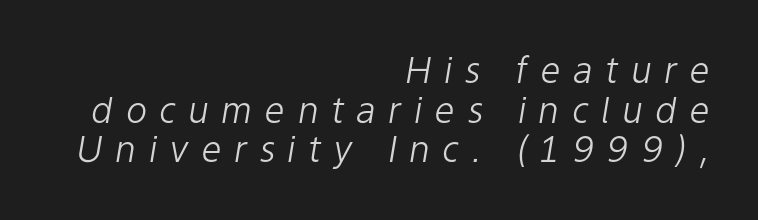
Q: Is the text bold? A: No.
Q: Is the text italic (slanted)? A: Yes, it leans right by about 9 degrees.
Q: Is the text underlined? A: No.
Q: How is the paragraph aligned? A: Right-aligned.
Q: Is the spacing between letters normal or unusually wide? A: Unusually wide.
Q: Is the spacing between lines tight, normal or loose? A: Tight.
Q: Width (condensed, normal, or wide)? A: Normal.
Q: Stroke contrast? A: Low.
Q: x-height? A: Medium.
Q: Monospaced? A: No.
